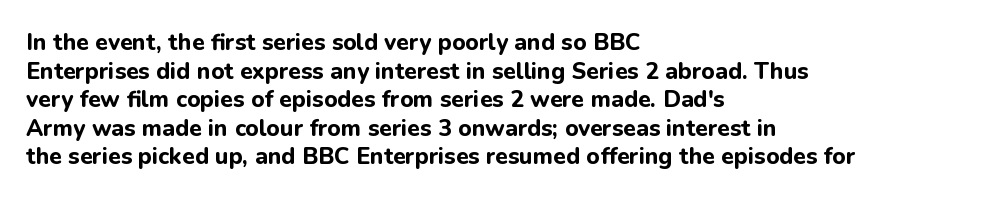
Every character sits straight up, as roman type does. Stroke thickness is high; the sample reads as a true bold. Inter-character spacing is left at the font's built-in metrics. Casual observation: everything's shoved over to the left. The specimen omits any rule beneath the text block's lines.
